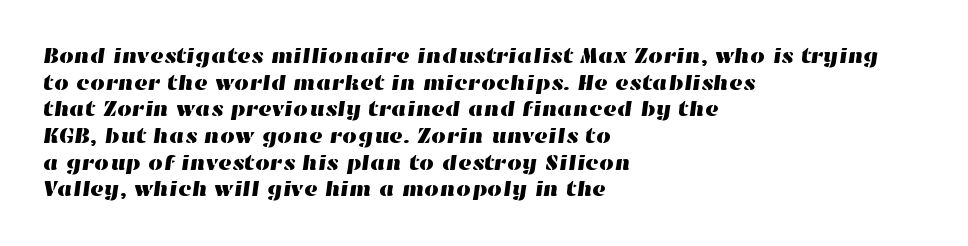
The image shows 21 px text type; set left-aligned, normal line spacing (1.27x), normal letter spacing, not underlined.
